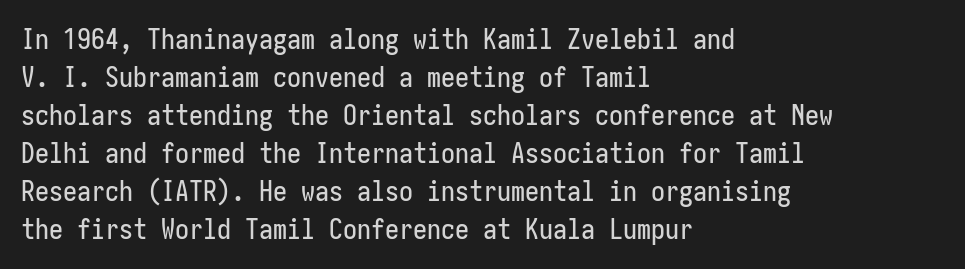
The space between consecutive lines is moderate. These lines keep a tight, regular rhythm from letter to letter. The glyphs in this specimen are sans serif. Posture: vertical.
